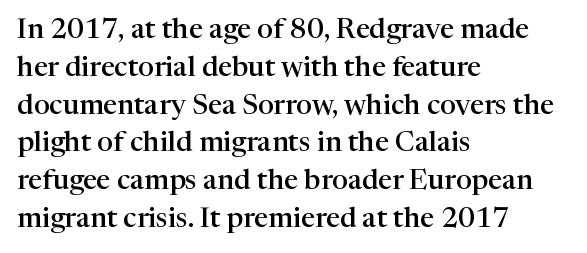
Q: Is the text bold? A: Semi-bold.
Q: Is the text italic (slanted)? A: No, it is upright.
Q: Is the typeface a serif or a sans-serif typeface? A: Serif.
Q: Is the text underlined? A: No.
Q: How is the paragraph aligned? A: Left-aligned.
Q: Is the spacing between letters normal or unusually wide? A: Normal.
Q: Is the spacing between lines tight, normal or loose? A: Normal.
Q: Width (condensed, normal, or wide)? A: Normal.
Q: Stroke contrast? A: High.
Q: x-height? A: Medium.
Q: Monospaced? A: No.
